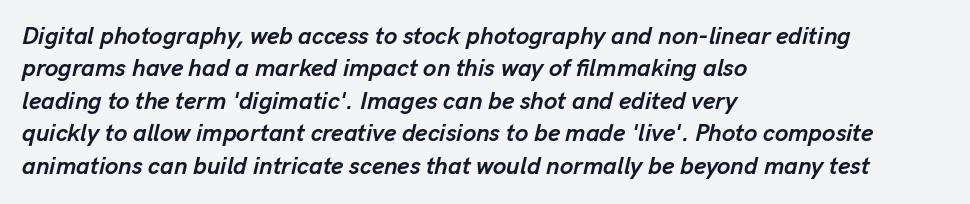
Designer's note — italics engaged. This sample keeps an unexceptional amount of space between lines. You could call the tracking neutral — neither tight nor loose. A bare baseline throughout the passage. A full-strength bold gives these letters their thick strokes. Line beginnings align vertically; line endings do not.
